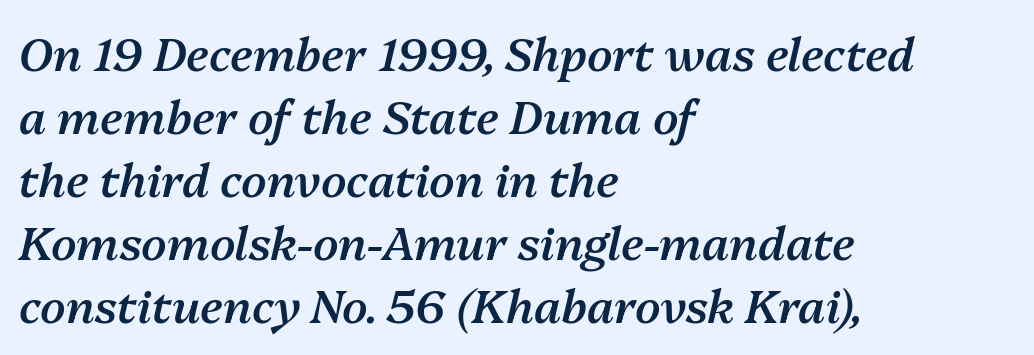
Q: Is the text bold? A: Semi-bold.
Q: Is the text italic (slanted)? A: Yes, it leans right by about 13 degrees.
Q: Is the text underlined? A: No.
Q: How is the paragraph aligned? A: Left-aligned.
Q: Is the spacing between letters normal or unusually wide? A: Normal.
Q: Is the spacing between lines tight, normal or loose? A: Normal.
Q: Width (condensed, normal, or wide)? A: Normal.
Q: Stroke contrast? A: Medium.
Q: x-height? A: Medium.
Q: Monospaced? A: No.
